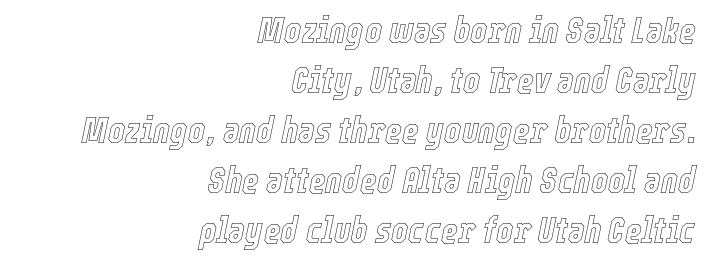
The image shows 36 px condensed type, italic (leaning right); set right-aligned, normal line spacing (1.39x), normal letter spacing, not underlined; a medium x-height.
